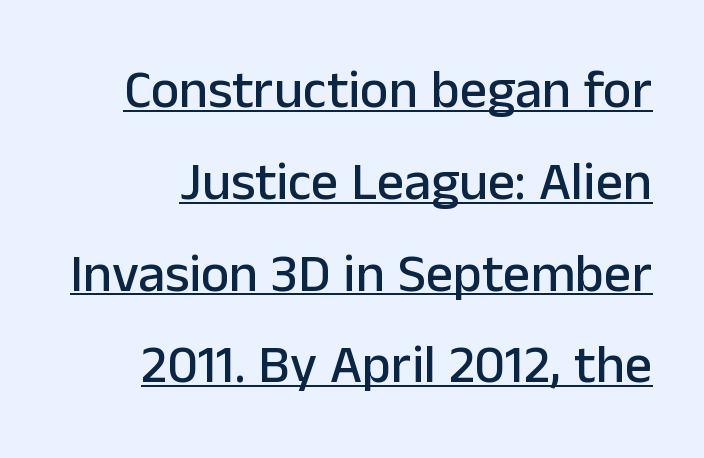
Q: Is the text italic (slanted)? A: No, it is upright.
Q: Is the typeface a serif or a sans-serif typeface? A: Sans-serif.
Q: Is the text underlined? A: Yes.
Q: Is the spacing between letters normal or unusually wide? A: Normal.
Q: Is the spacing between lines tight, normal or loose? A: Normal.
Q: Width (condensed, normal, or wide)? A: Normal.
Q: Stroke contrast? A: Low.
Q: x-height? A: Medium.
Q: Monospaced? A: No.
